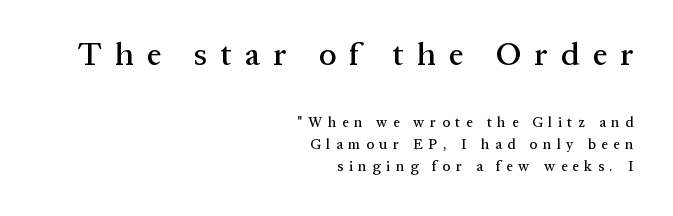
{"serif": "yes", "italic": "no", "width": "normal", "stroke_contrast": "medium", "x_height": "medium", "monospaced": "no", "underline": "no", "align": "right", "line_spacing": "normal", "line_spacing_ratio": 1.58, "letter_spacing": "wide", "letter_spacing_em": 0.41, "larger_block": "first", "size_ratio": 2.29, "glyph_px": 32}
